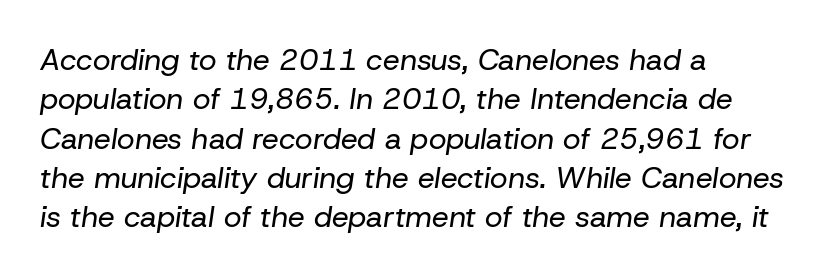
The image shows 30 px regular-weight type, italic (leaning right); set left-aligned, normal line spacing (1.31x), normal letter spacing, not underlined; low stroke contrast and a medium x-height.
